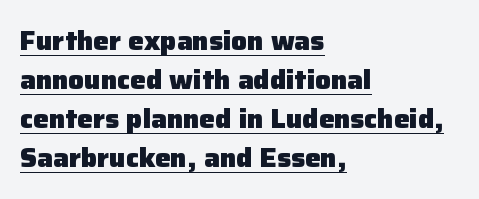
The image shows 26 px bold type, upright; set left-aligned, normal line spacing (1.5x), normal letter spacing, underlined.
